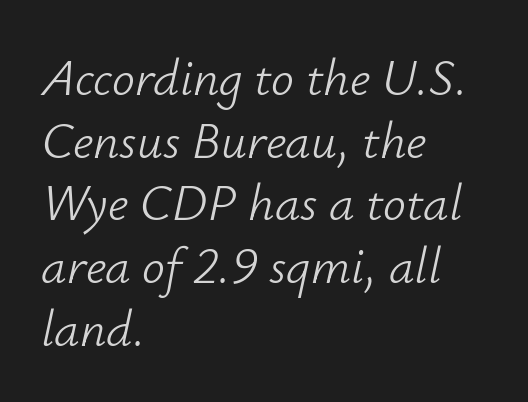
The passage is arranged the way most books set body copy — flush left. Descenders are the only things crossing below the line. This sample has the flowing, uneven cadence of proportional lettering. If you drew a line through each stem, it would be angled. A typesetter would call this zero additional tracking. Caption: face not bold, strokes unweighted.
